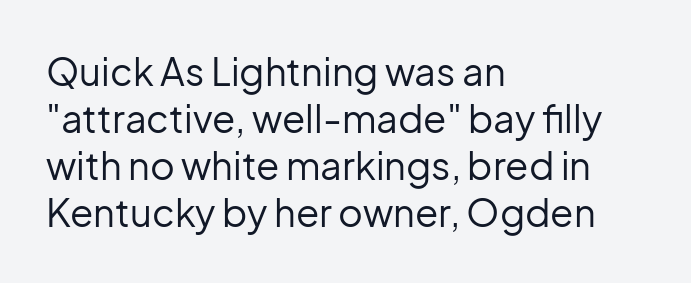
Q: Is the text bold? A: No.
Q: Is the text italic (slanted)? A: No, it is upright.
Q: Is the typeface a serif or a sans-serif typeface? A: Sans-serif.
Q: Is the text underlined? A: No.
Q: How is the paragraph aligned? A: Left-aligned.
Q: Is the spacing between letters normal or unusually wide? A: Normal.
Q: Width (condensed, normal, or wide)? A: Normal.
Q: Stroke contrast? A: Low.
Q: x-height? A: Medium.
Q: Monospaced? A: No.
